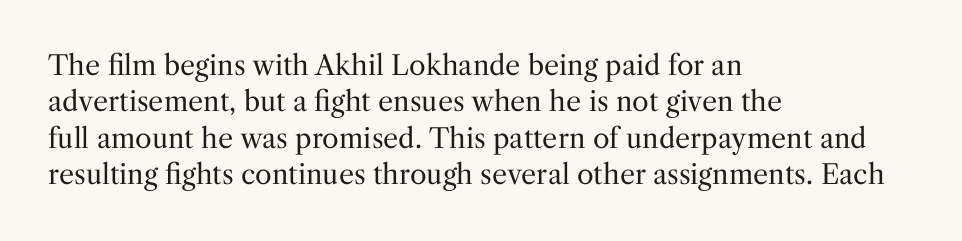
The image shows 27 px text type, upright; set left-aligned, normal line spacing (1.35x), normal letter spacing, not underlined.
